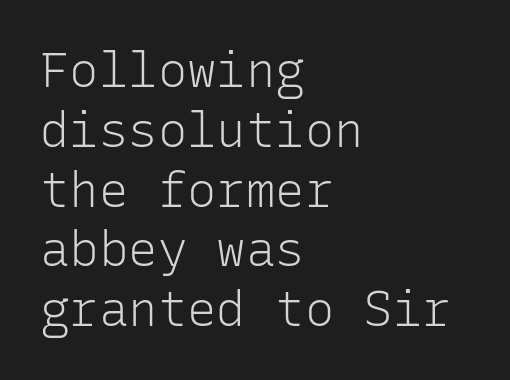
The image shows 49 px light sans-serif type, upright, monospaced; set left-aligned, line spacing 1.22x, normal letter spacing, not underlined; low stroke contrast and a medium x-height.
